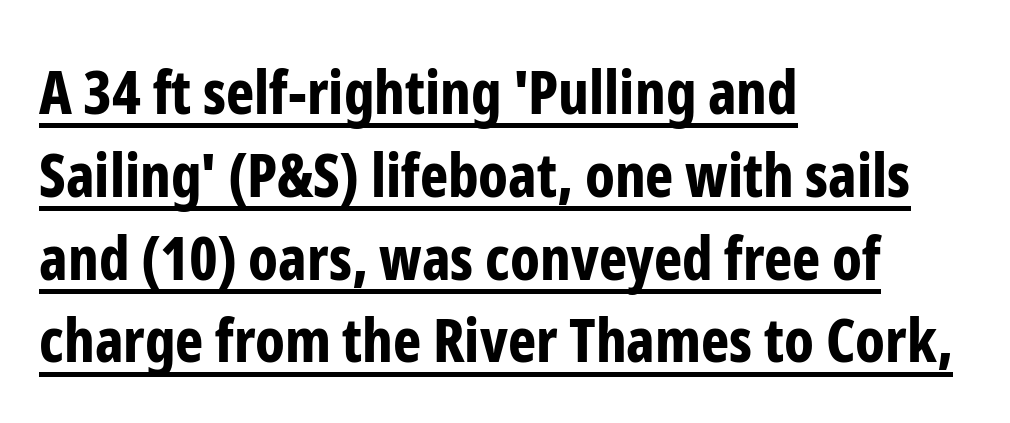
{"serif": "no", "italic": "no", "bold": "yes", "weight": "bold", "width": "condensed", "stroke_contrast": "low", "x_height": "medium", "monospaced": "no", "underline": "yes", "align": "left", "line_spacing": "normal", "line_spacing_ratio": 1.38, "letter_spacing": "normal", "letter_spacing_em": 0.0, "glyph_px": 60}
